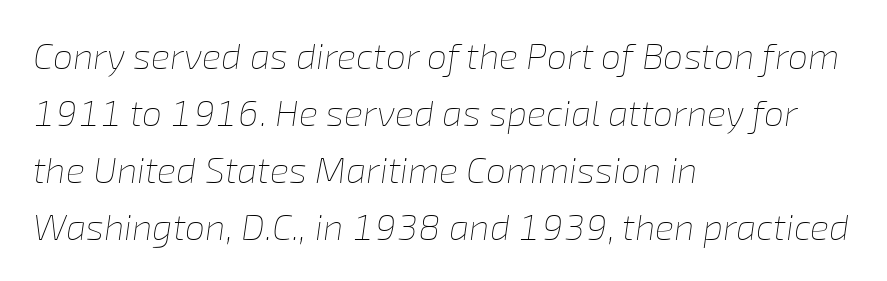
{"italic": "yes", "lean": "right", "slant_degrees": 8, "bold": "no", "weight": "thin", "width": "normal", "stroke_contrast": "low", "x_height": "medium", "monospaced": "no", "underline": "no", "align": "left", "line_spacing": "normal", "line_spacing_ratio": 1.58, "letter_spacing": "normal", "letter_spacing_em": 0.0, "glyph_px": 36}
